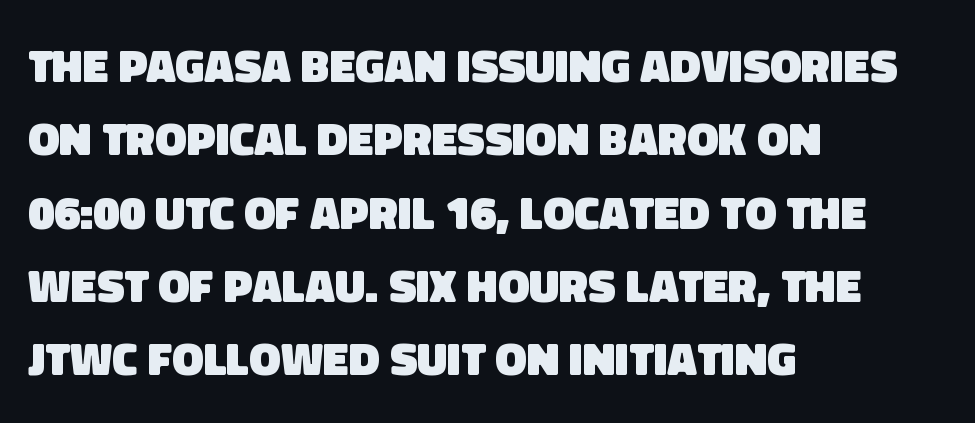
Q: Is the text bold? A: Yes.
Q: Is the typeface a serif or a sans-serif typeface? A: Sans-serif.
Q: Is the text underlined? A: No.
Q: How is the paragraph aligned? A: Left-aligned.
Q: Is the spacing between letters normal or unusually wide? A: Normal.
Q: Is the spacing between lines tight, normal or loose? A: Normal.
Q: Width (condensed, normal, or wide)? A: Normal.
Q: Stroke contrast? A: Low.
Q: x-height? A: Large.
Q: Monospaced? A: No.
